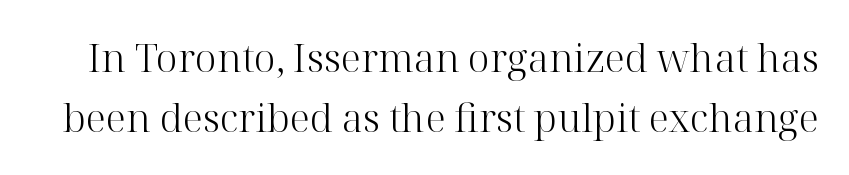
The image shows 39 px light serif type, upright; set normal line spacing (1.54x), normal letter spacing, not underlined; high stroke contrast and a medium x-height.
